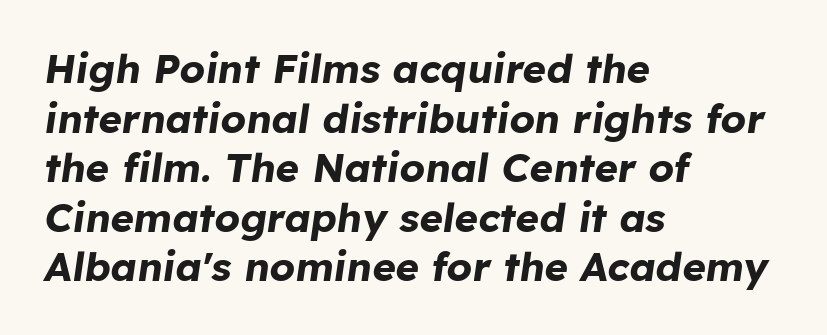
{"italic": "yes", "lean": "right", "slant_degrees": 8, "bold": "yes", "weight": "bold", "width": "normal", "stroke_contrast": "low", "x_height": "medium", "monospaced": "no", "underline": "no", "align": "left", "line_spacing_ratio": 1.24, "letter_spacing": "normal", "letter_spacing_em": 0.0, "glyph_px": 40}
